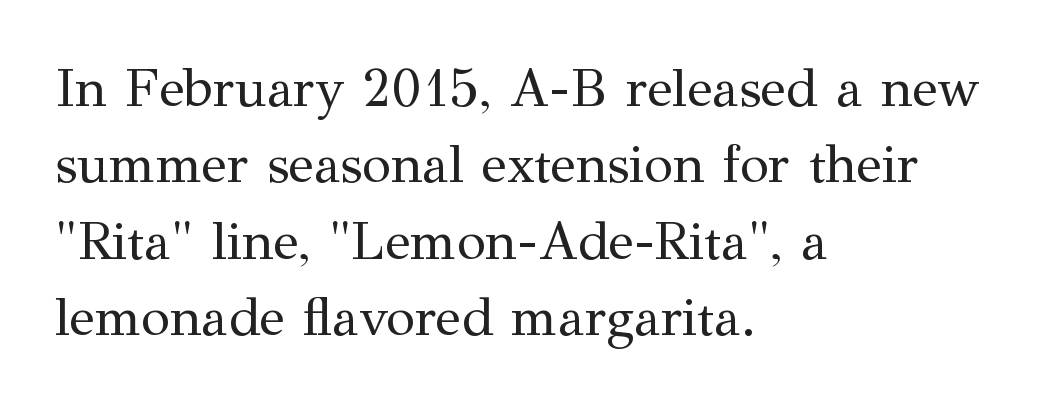
The image shows 53 px regular-weight serif type, upright; set left-aligned, normal line spacing (1.44x), normal letter spacing, not underlined; medium stroke contrast and a medium x-height.
